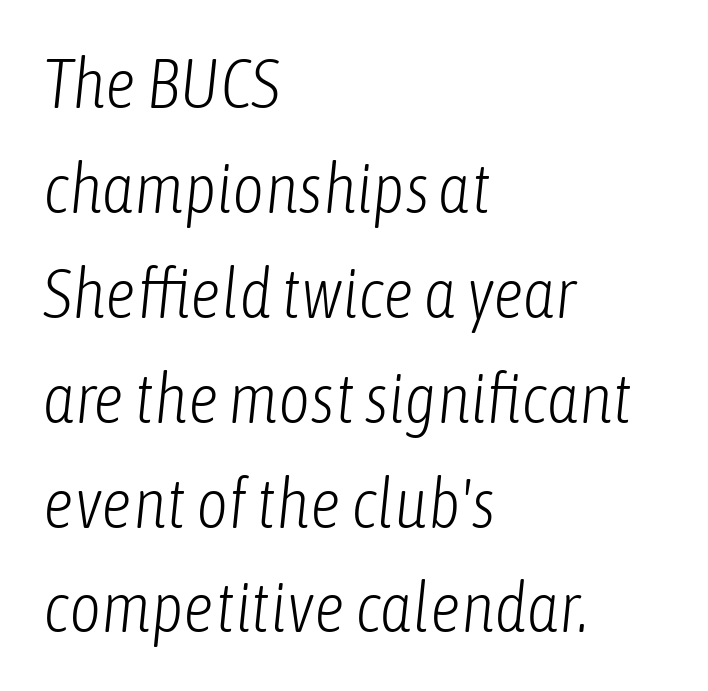
Here the designer chose a conventional face with non-uniform glyph widths. The tracking reads as untouched default to a designer's eye. Words float on clear page, feet unadorned. Is the block centered? No — it sits flush against the left margin.
